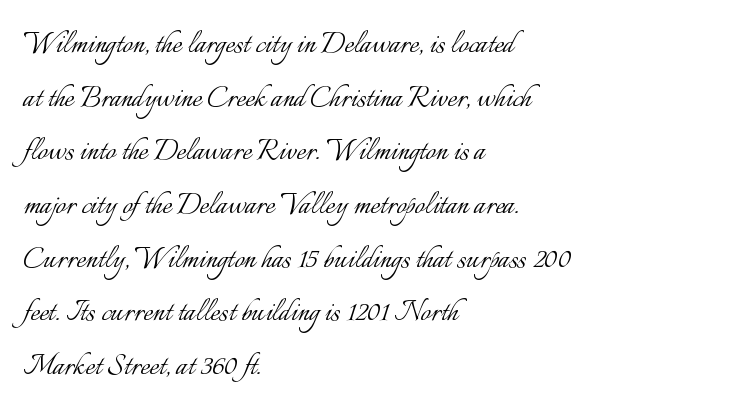
The image shows 36 px light type; set left-aligned, normal line spacing (1.49x), normal letter spacing, not underlined; low stroke contrast and a small x-height.
